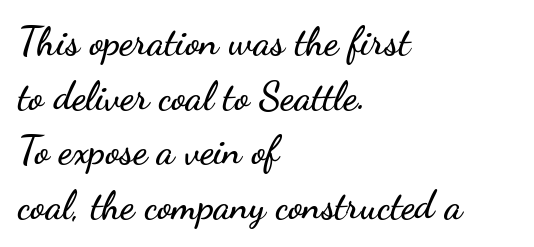
{"serif": "no", "width": "wide", "stroke_contrast": "low", "x_height": "small", "monospaced": "no", "underline": "no", "align": "left", "line_spacing": "normal", "line_spacing_ratio": 1.4, "letter_spacing": "normal", "letter_spacing_em": 0.0, "glyph_px": 39}
